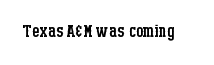
{"italic": "no", "bold": "no", "underline": "no", "letter_spacing": "normal", "letter_spacing_em": 0.0, "glyph_px": 23}
